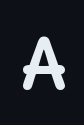
{"italic": "no", "bold": "yes", "weight": "bold", "width": "normal", "x_height": "large", "monospaced": "no", "underline": "no", "letter_spacing": "wide", "letter_spacing_em": 0.47, "glyph_px": 70}
